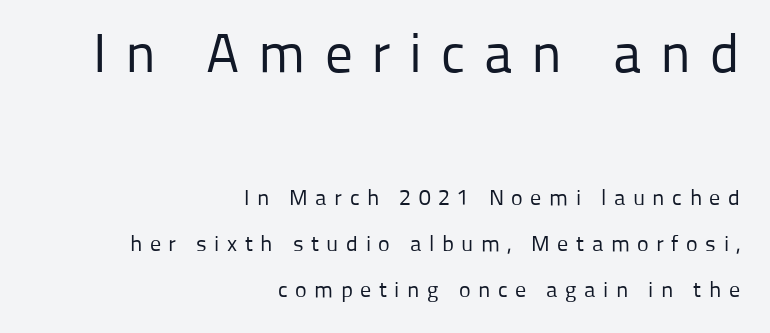
Q: Is the text bold? A: No.
Q: Is the text italic (slanted)? A: No, it is upright.
Q: Is the typeface a serif or a sans-serif typeface? A: Sans-serif.
Q: Is the text underlined? A: No.
Q: How is the paragraph aligned? A: Right-aligned.
Q: Is the spacing between letters normal or unusually wide? A: Unusually wide.
Q: Is the spacing between lines tight, normal or loose? A: Loose.
Q: Which block of text is set in a larger size, the first (top) or the second (bottom)? A: The first (top) one.
Q: Width (condensed, normal, or wide)? A: Normal.
Q: Stroke contrast? A: Low.
Q: x-height? A: Medium.
Q: Monospaced? A: No.
